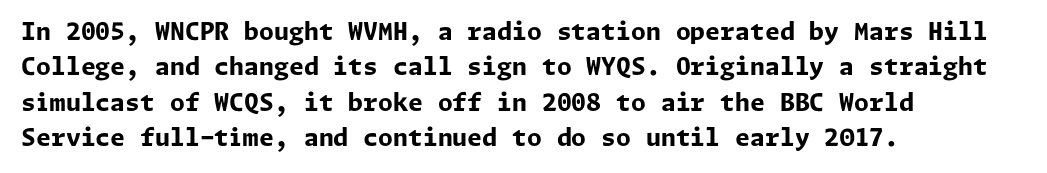
{"italic": "no", "bold": "yes", "underline": "no", "align": "left", "line_spacing": "normal", "line_spacing_ratio": 1.47, "letter_spacing": "normal", "letter_spacing_em": 0.0, "glyph_px": 24}
